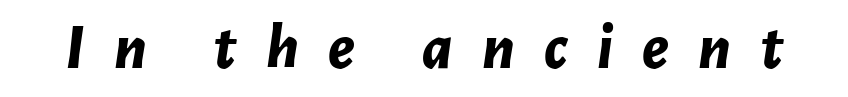
The gap between lines stays unmarked. The gaps between neighbouring characters are conspicuously large. The face used here has the dense, thick strokes of a bold. Each letter keeps its own natural width here, so spacing adapts to shape. The rendering applies a slant to the glyphs.
